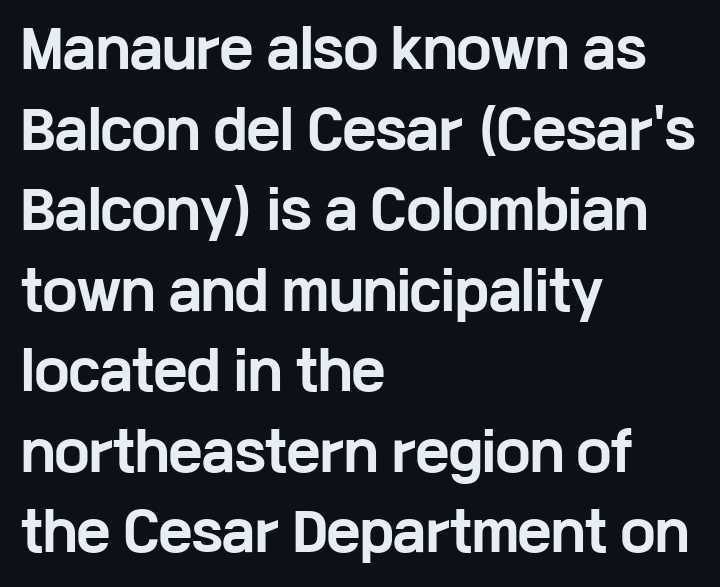
{"serif": "no", "italic": "no", "bold": "yes", "weight": "bold", "width": "wide", "stroke_contrast": "low", "x_height": "medium", "monospaced": "no", "underline": "no", "align": "left", "line_spacing": "normal", "line_spacing_ratio": 1.58, "letter_spacing": "normal", "letter_spacing_em": 0.0, "glyph_px": 51}
